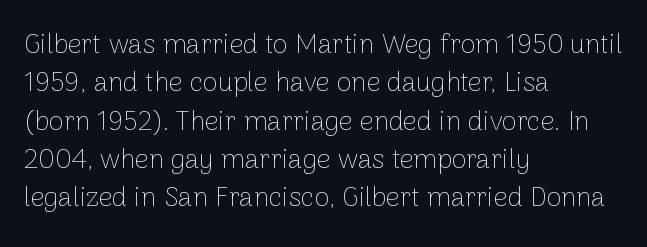
{"italic": "no", "bold": "no", "underline": "no", "align": "left", "line_spacing": "normal", "line_spacing_ratio": 1.42, "letter_spacing": "normal", "letter_spacing_em": 0.0, "glyph_px": 27}
